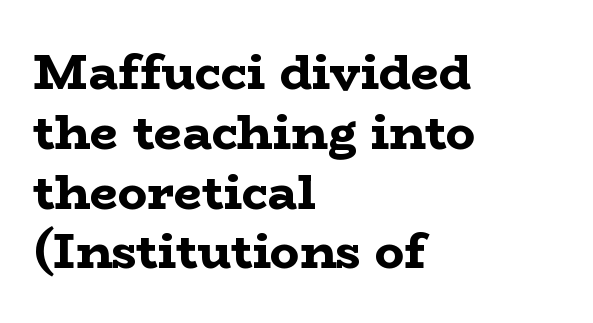
The image shows 49 px bold, wide serif type, upright; set left-aligned, line spacing 1.22x, normal letter spacing, not underlined; low stroke contrast and a medium x-height.
